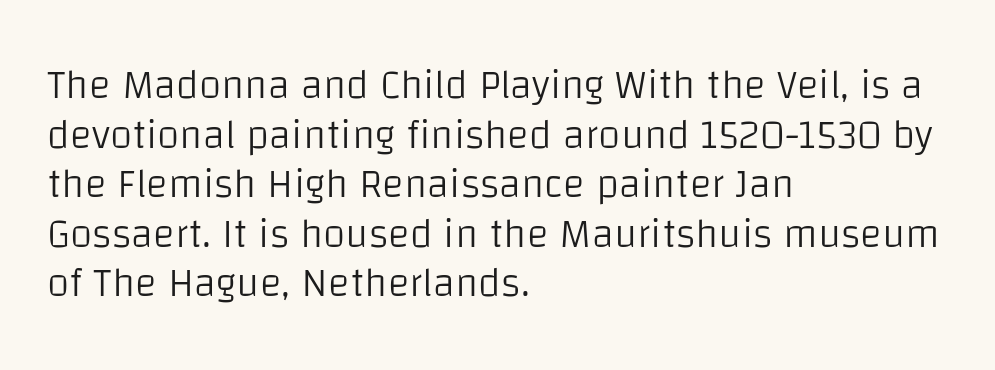
Typographically, this falls in the sans-serif category. The characters are drawn with everyday or finer stroke widths. Each word holds together tightly as a unit, with standard inter-letter gaps. Italic? Not at all — the glyphs are vertical. The ragged edge is on the right, which tells us the setting is flush left.
